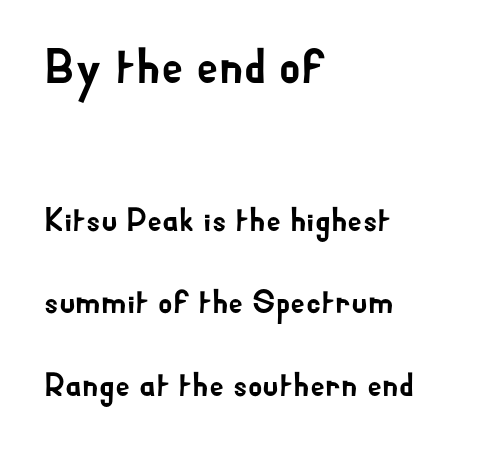
You get the large type first, then a drop to smaller type. Descenders hang freely into open space. The tracking reads as untouched default to a designer's eye. Every row of glyphs begins at an identical x-position on the left.
